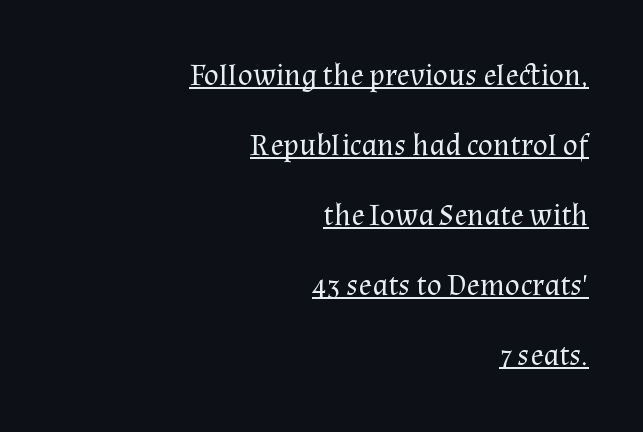
Every stem runs plumb, perpendicular to the baseline. Is there much room between lines? Yes — plenty of vertical air separates them. A typesetter would call this proportional, since set widths differ per character. The lines in this sample share a right terminus and differ only in where they begin. Stems here are at most as thick as an everyday book face.
